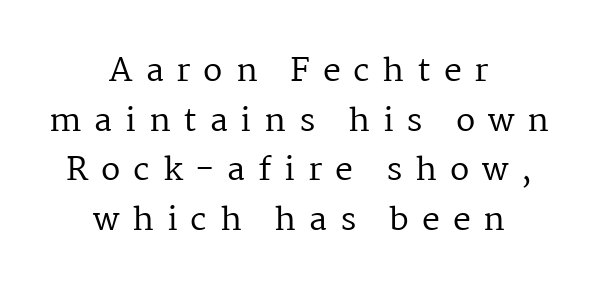
Honestly, the letter spacing is so wide it's the main thing you notice. The letters carry serifs — small finishing strokes at the ends of their stems. The passage shown is typed in a proportional face where columns would drift. Leftover space on each line is divided equally before and after the words.
